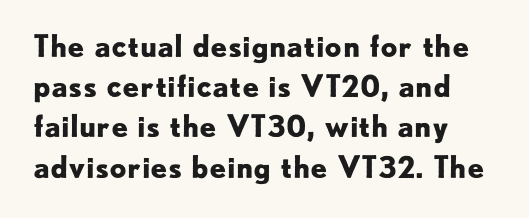
Strokes here are thick enough to call this a true bold. Visually the block forms a straight wall on the left and a jagged coastline on the right. Stroke terminals: plain, sans-serif. The line-height multiplier appears to be the usual default. The face used here is rendered with its standard letterfit.
